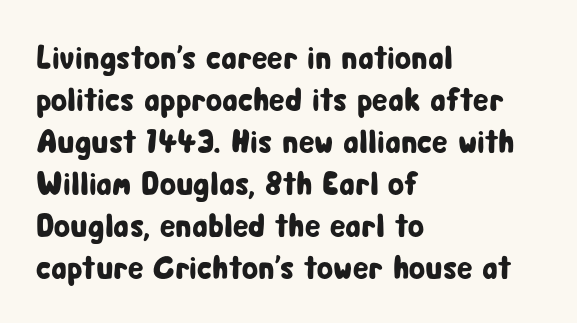
The image shows 33 px condensed sans-serif type, upright; set left-aligned, normal line spacing (1.27x), normal letter spacing, not underlined; low stroke contrast and a medium x-height.
